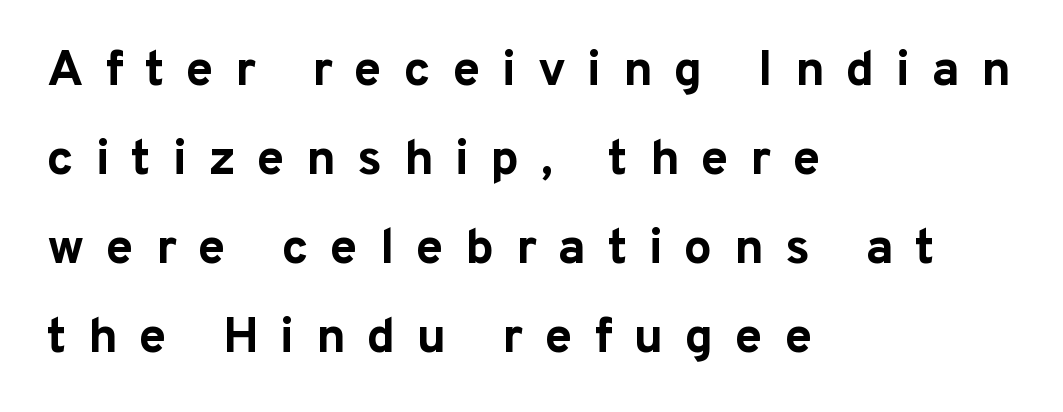
The image shows 50 px bold sans-serif type, upright; set left-aligned, line spacing 1.78x, unusually wide letter spacing (+0.43 em), not underlined; low stroke contrast and a medium x-height.
